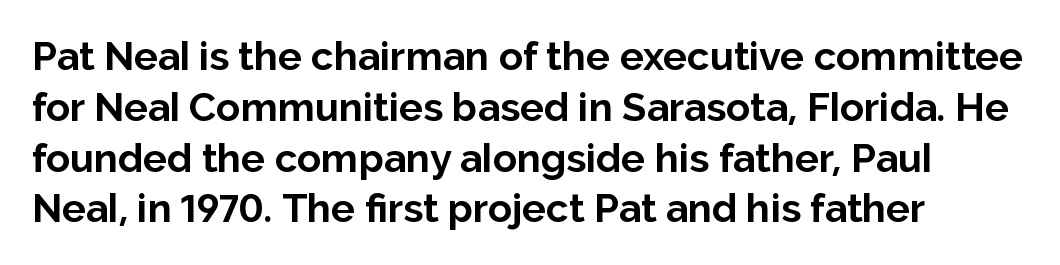
The image shows 40 px bold sans-serif type, upright; set left-aligned, normal line spacing (1.27x), normal letter spacing, not underlined; low stroke contrast and a medium x-height.
